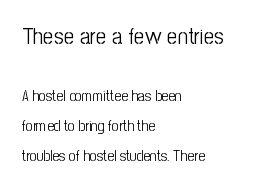
The type is set solid horizontally, with unmodified tracking. The designer gave the opening block more size than the closing block. All the whitespace from short lines collects on the right. Just letters on the line, the space beneath them empty.
